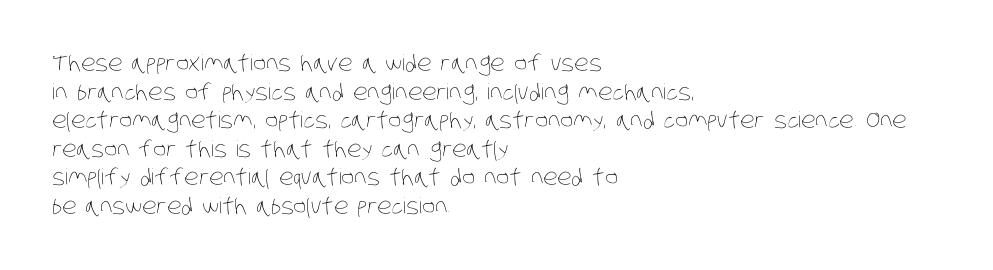
The image shows 22 px text type; set left-aligned, normal line spacing (1.3x), normal letter spacing, not underlined.
